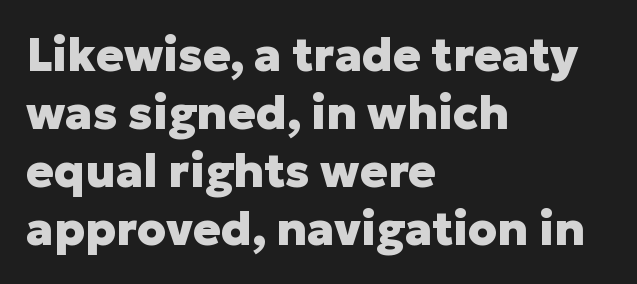
The image shows 46 px heavy sans-serif type, upright; set left-aligned, normal line spacing (1.26x), normal letter spacing, not underlined; low stroke contrast and a medium x-height.
